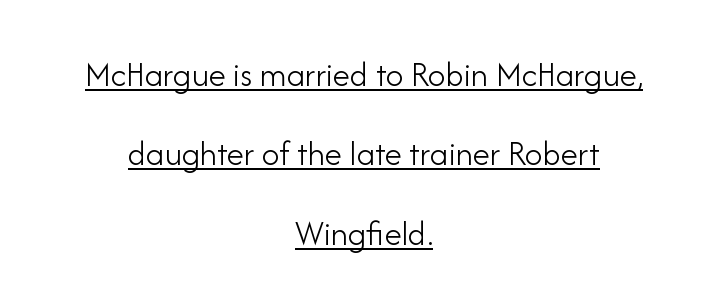
The image shows 35 px light sans-serif type, upright; set centered, loose line spacing (2.27x), normal letter spacing, underlined; low stroke contrast and a small x-height.
